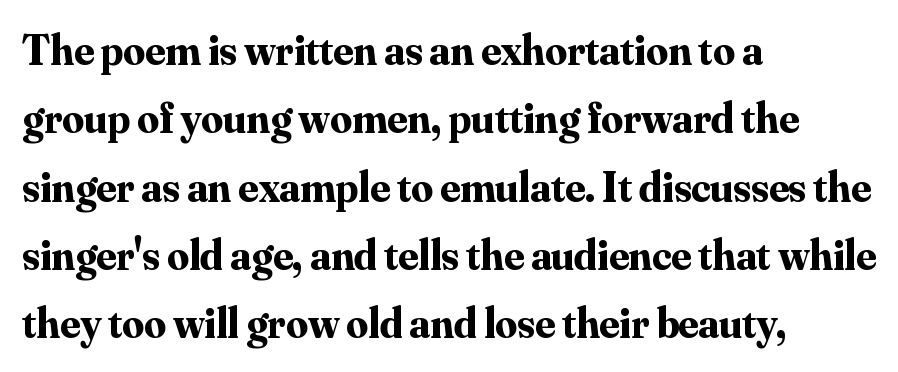
The image shows 43 px bold serif type, upright; set left-aligned, normal line spacing (1.59x), normal letter spacing, not underlined; medium stroke contrast and a small x-height.
